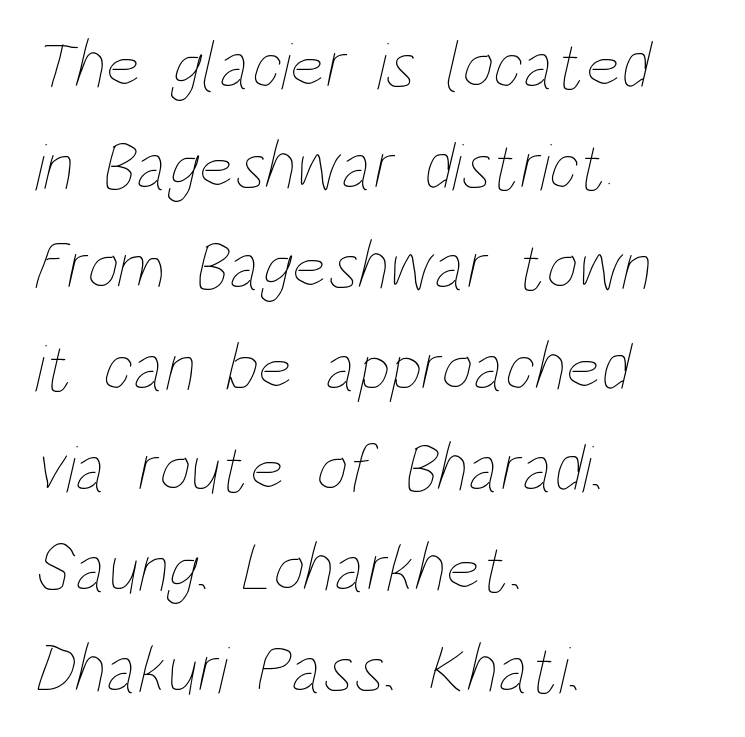
The image shows 68 px thin, condensed type; set left-aligned, normal line spacing (1.48x), normal letter spacing, not underlined; low stroke contrast and a large x-height.
